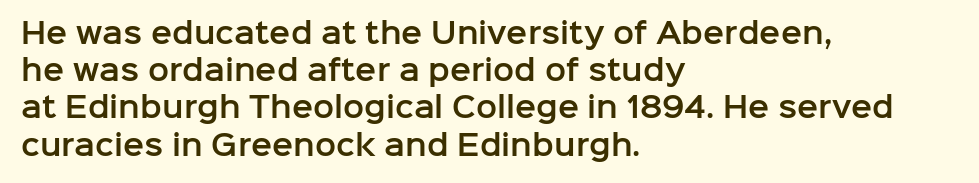
The image shows 28 px sans-serif type, upright; set left-aligned, normal line spacing (1.33x), normal letter spacing, not underlined; low stroke contrast and a medium x-height.
